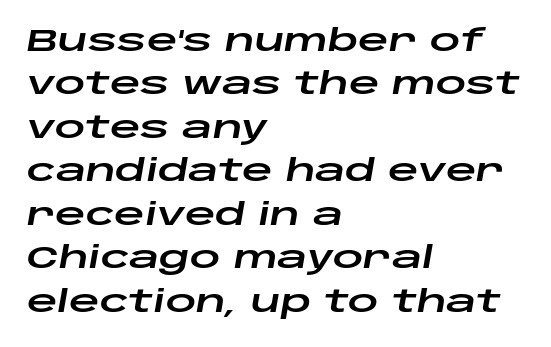
Line starts are locked; line ends wander. These lines keep a tight, regular rhythm from letter to letter. Each row of text sits above clean, open space. The passage shown is typed in a proportional face where columns would drift.
